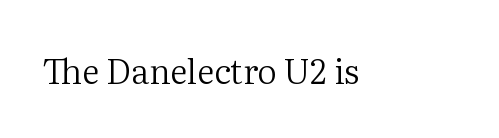
The image shows 34 px regular-weight serif type, upright; set normal letter spacing, not underlined; medium stroke contrast and a medium x-height.
